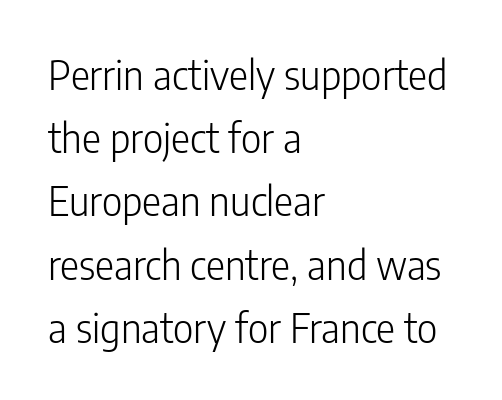
Line starts are locked; line ends wander. The type family on display is of the sans-serif kind. The rows are spaced the way most documents space them. Varying glyph widths throughout — classic text-font behaviour. Letters rest on an invisible, unmarked baseline. Is the type heavy? It reads as light-to-regular instead.
